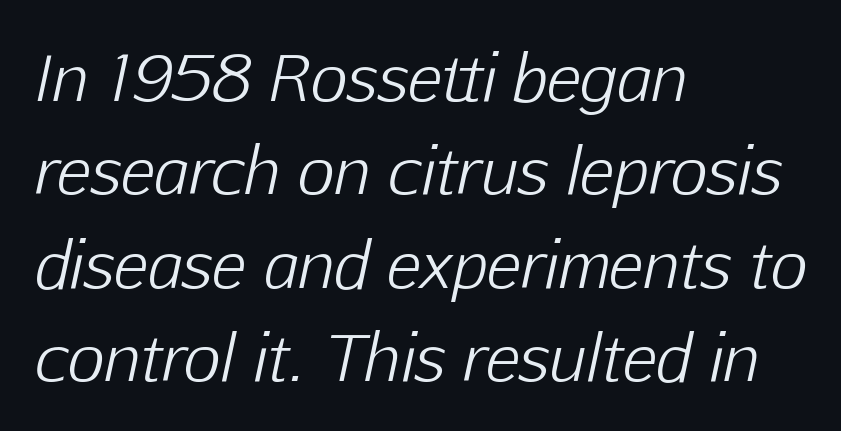
Q: Is the text bold? A: No.
Q: Is the text italic (slanted)? A: Yes, it leans right by about 12 degrees.
Q: Is the text underlined? A: No.
Q: How is the paragraph aligned? A: Left-aligned.
Q: Is the spacing between letters normal or unusually wide? A: Normal.
Q: Is the spacing between lines tight, normal or loose? A: Normal.
Q: Width (condensed, normal, or wide)? A: Normal.
Q: Stroke contrast? A: Low.
Q: x-height? A: Medium.
Q: Monospaced? A: No.
